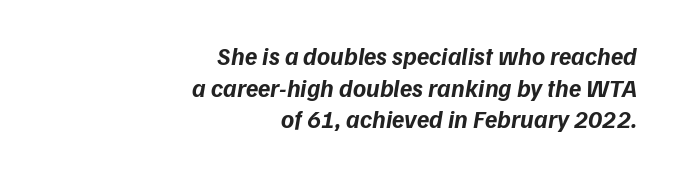
Q: Is the text bold? A: Yes.
Q: Is the text italic (slanted)? A: Yes, it leans right by about 9 degrees.
Q: Is the text underlined? A: No.
Q: How is the paragraph aligned? A: Right-aligned.
Q: Is the spacing between letters normal or unusually wide? A: Normal.
Q: Is the spacing between lines tight, normal or loose? A: Normal.
